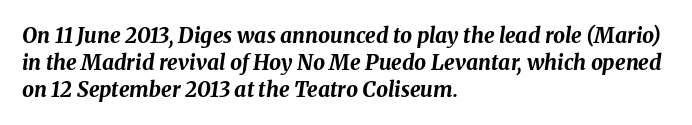
Q: Is the text bold? A: Yes.
Q: Is the text italic (slanted)? A: Yes, it leans right by about 8 degrees.
Q: Is the text underlined? A: No.
Q: How is the paragraph aligned? A: Left-aligned.
Q: Is the spacing between letters normal or unusually wide? A: Normal.
Q: Is the spacing between lines tight, normal or loose? A: Normal.
